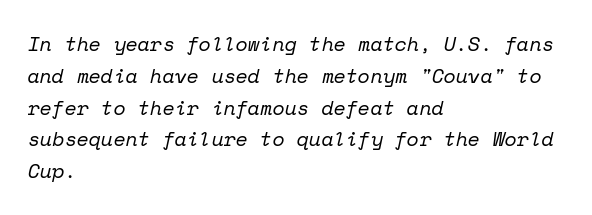
Q: Is the text bold? A: No.
Q: Is the text italic (slanted)? A: Yes, it leans right by about 12 degrees.
Q: Is the text underlined? A: No.
Q: How is the paragraph aligned? A: Left-aligned.
Q: Is the spacing between letters normal or unusually wide? A: Normal.
Q: Is the spacing between lines tight, normal or loose? A: Normal.
